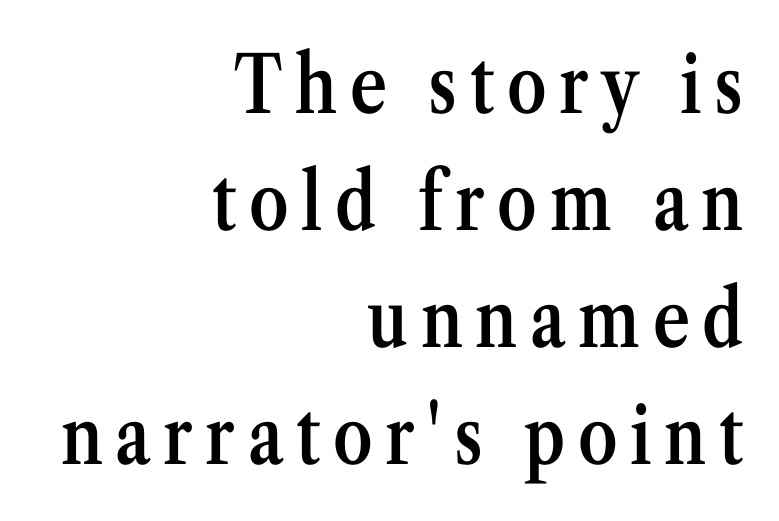
Q: Is the text bold? A: Semi-bold.
Q: Is the text italic (slanted)? A: No, it is upright.
Q: Is the typeface a serif or a sans-serif typeface? A: Serif.
Q: Is the text underlined? A: No.
Q: How is the paragraph aligned? A: Right-aligned.
Q: Is the spacing between lines tight, normal or loose? A: Normal.
Q: Width (condensed, normal, or wide)? A: Condensed.
Q: Stroke contrast? A: Medium.
Q: x-height? A: Medium.
Q: Monospaced? A: No.
